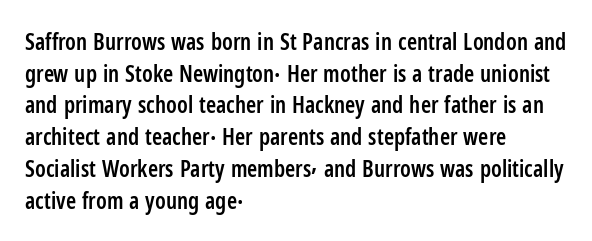
Q: Is the text bold? A: Semi-bold.
Q: Is the text italic (slanted)? A: No, it is upright.
Q: Is the text underlined? A: No.
Q: How is the paragraph aligned? A: Left-aligned.
Q: Is the spacing between letters normal or unusually wide? A: Normal.
Q: Is the spacing between lines tight, normal or loose? A: Normal.
